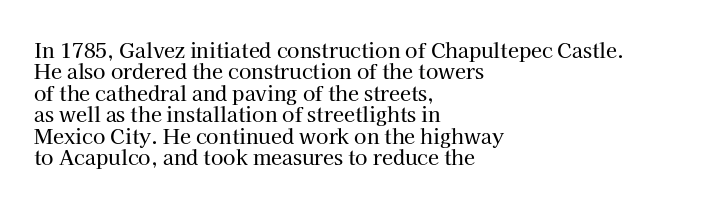
Q: Is the text italic (slanted)? A: No, it is upright.
Q: Is the text underlined? A: No.
Q: How is the paragraph aligned? A: Left-aligned.
Q: Is the spacing between letters normal or unusually wide? A: Normal.
Q: Is the spacing between lines tight, normal or loose? A: Tight.
